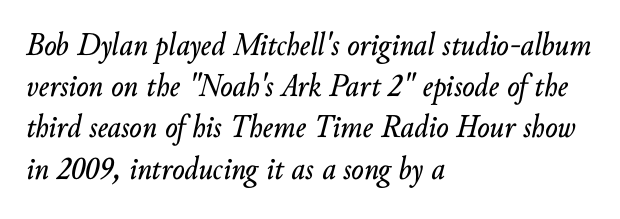
What's the leading like? Ordinary, nothing unusual. The letters advance in unequal steps, a hallmark of proportional type. In terms of letterspacing, this is plain default setting. The lines are quadded left. Slant detected: the letters are inclined. The baseline area is clear.
